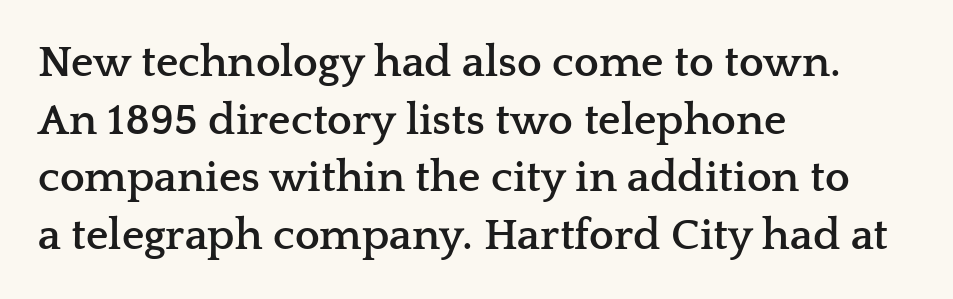
Q: Is the text bold? A: Yes.
Q: Is the text italic (slanted)? A: No, it is upright.
Q: Is the typeface a serif or a sans-serif typeface? A: Serif.
Q: Is the text underlined? A: No.
Q: How is the paragraph aligned? A: Left-aligned.
Q: Is the spacing between letters normal or unusually wide? A: Normal.
Q: Is the spacing between lines tight, normal or loose? A: Normal.
Q: Width (condensed, normal, or wide)? A: Wide.
Q: Stroke contrast? A: Low.
Q: x-height? A: Medium.
Q: Monospaced? A: No.
